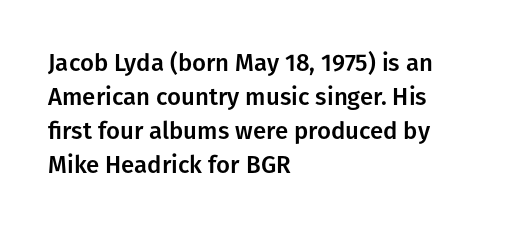
The image shows 24 px text type, upright; set left-aligned, normal line spacing (1.41x), normal letter spacing, not underlined.
